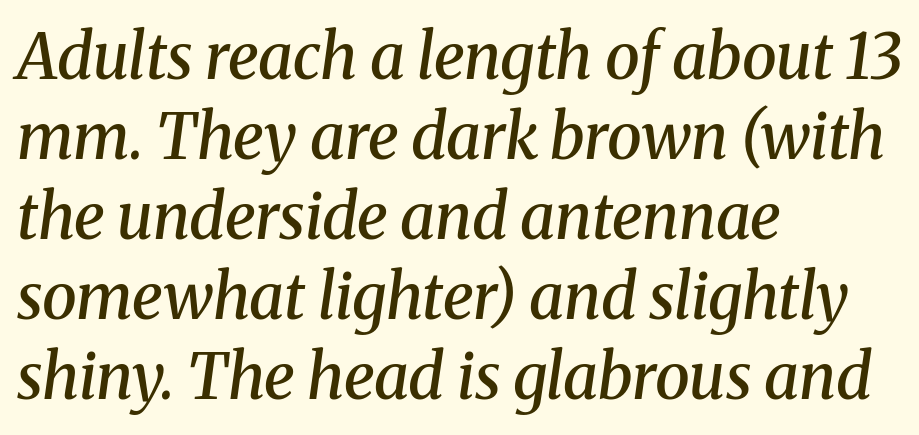
Q: Is the text bold? A: Semi-bold.
Q: Is the text italic (slanted)? A: Yes, it leans right by about 8 degrees.
Q: Is the typeface a serif or a sans-serif typeface? A: Serif.
Q: Is the text underlined? A: No.
Q: How is the paragraph aligned? A: Left-aligned.
Q: Is the spacing between letters normal or unusually wide? A: Normal.
Q: Is the spacing between lines tight, normal or loose? A: Normal.
Q: Width (condensed, normal, or wide)? A: Normal.
Q: Stroke contrast? A: Medium.
Q: x-height? A: Medium.
Q: Monospaced? A: No.
